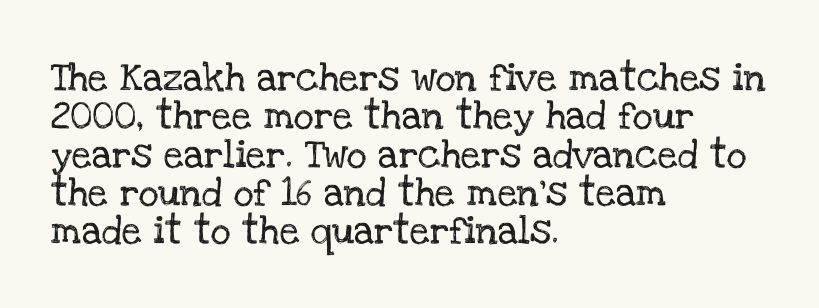
Q: Is the text italic (slanted)? A: No, it is upright.
Q: Is the typeface a serif or a sans-serif typeface? A: Serif.
Q: Is the text underlined? A: No.
Q: How is the paragraph aligned? A: Left-aligned.
Q: Is the spacing between letters normal or unusually wide? A: Normal.
Q: Is the spacing between lines tight, normal or loose? A: Normal.
Q: Width (condensed, normal, or wide)? A: Normal.
Q: Stroke contrast? A: Low.
Q: x-height? A: Large.
Q: Monospaced? A: No.
